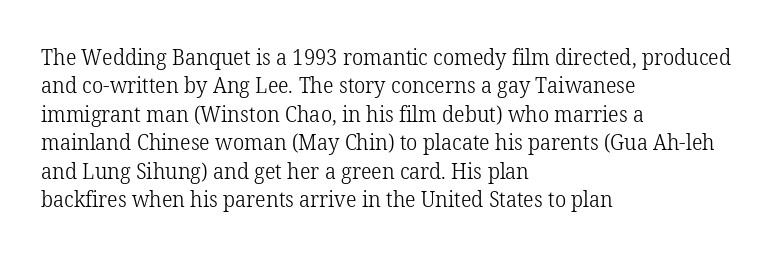
Rule under the text: the space is simply empty. Honestly, the letter spacing is just normal — you wouldn't notice it. The font's upright variant was chosen for this text. The strokes are not fattened; the text isn't bold. Layout note: lines flush left. The designer left line spacing at the default.
